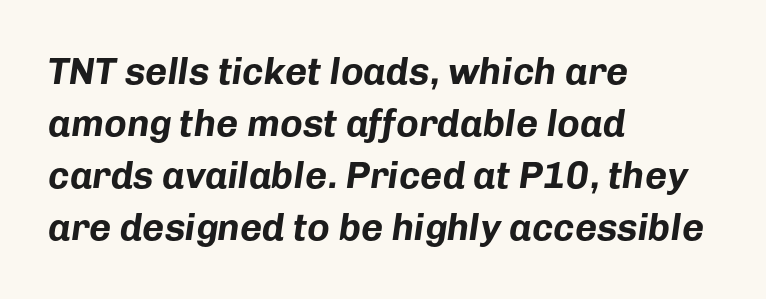
{"italic": "yes", "lean": "right", "slant_degrees": 8, "bold": "yes", "weight": "bold", "width": "normal", "stroke_contrast": "low", "x_height": "medium", "monospaced": "no", "underline": "no", "align": "left", "line_spacing": "normal", "line_spacing_ratio": 1.37, "letter_spacing": "normal", "letter_spacing_em": 0.0, "glyph_px": 38}
